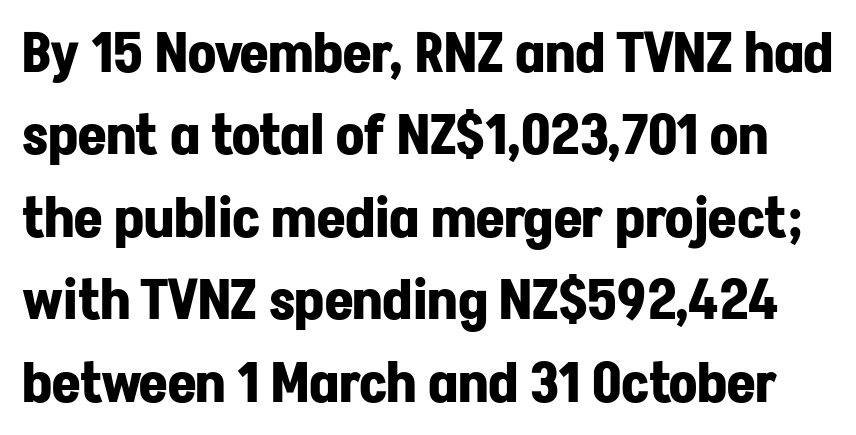
Q: Is the text bold? A: Yes.
Q: Is the text italic (slanted)? A: No, it is upright.
Q: Is the typeface a serif or a sans-serif typeface? A: Sans-serif.
Q: Is the text underlined? A: No.
Q: Is the spacing between letters normal or unusually wide? A: Normal.
Q: Is the spacing between lines tight, normal or loose? A: Normal.
Q: Width (condensed, normal, or wide)? A: Normal.
Q: Stroke contrast? A: Low.
Q: x-height? A: Medium.
Q: Monospaced? A: No.
